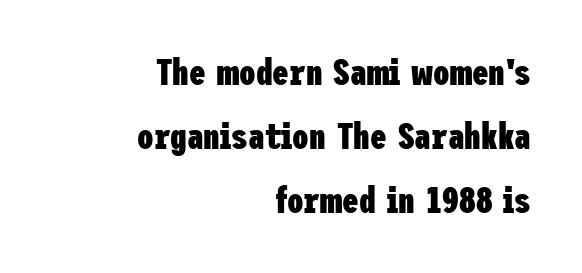
Q: Is the text bold? A: Yes.
Q: Is the text italic (slanted)? A: No, it is upright.
Q: Is the typeface a serif or a sans-serif typeface? A: Sans-serif.
Q: Is the text underlined? A: No.
Q: How is the paragraph aligned? A: Right-aligned.
Q: Is the spacing between letters normal or unusually wide? A: Normal.
Q: Width (condensed, normal, or wide)? A: Condensed.
Q: Stroke contrast? A: Low.
Q: x-height? A: Medium.
